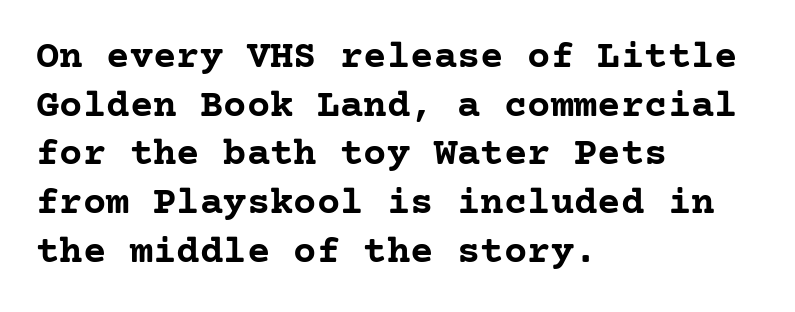
The image shows 39 px semibold serif type, upright; set left-aligned, normal line spacing (1.25x), normal letter spacing, not underlined; low stroke contrast and a medium x-height.
